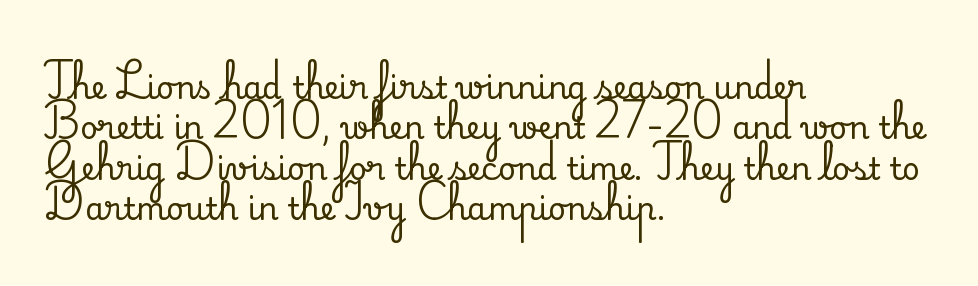
Q: Is the text italic (slanted)? A: No, it is upright.
Q: Is the typeface a serif or a sans-serif typeface? A: Serif.
Q: Is the text underlined? A: No.
Q: How is the paragraph aligned? A: Left-aligned.
Q: Is the spacing between letters normal or unusually wide? A: Normal.
Q: Is the spacing between lines tight, normal or loose? A: Normal.
Q: Width (condensed, normal, or wide)? A: Normal.
Q: Stroke contrast? A: Medium.
Q: x-height? A: Small.
Q: Monospaced? A: No.
